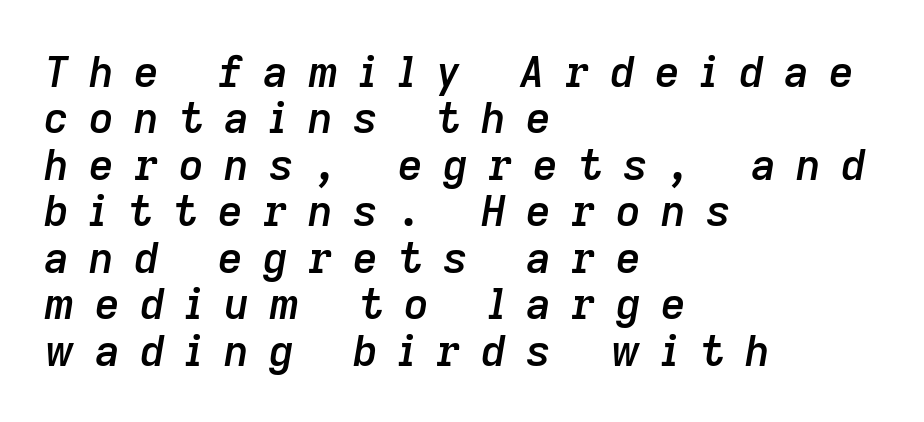
The image shows 43 px semibold type, italic (leaning right); set left-aligned, tight line spacing (1.08x), unusually wide letter spacing (+0.47 em), not underlined; low stroke contrast and a medium x-height.
